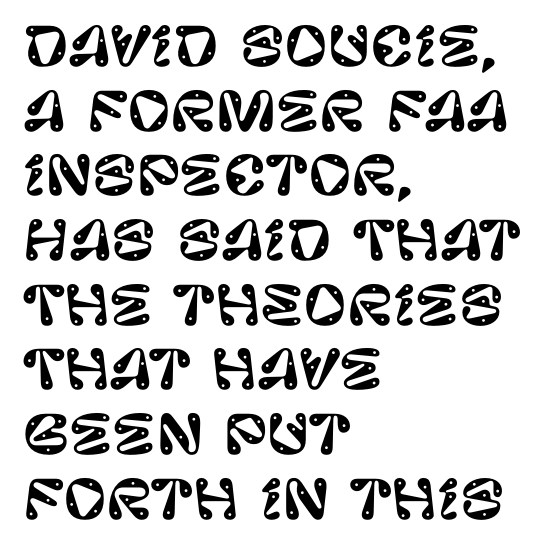
Q: Is the text italic (slanted)? A: Yes.
Q: Is the typeface a serif or a sans-serif typeface? A: Sans-serif.
Q: Is the text underlined? A: No.
Q: How is the paragraph aligned? A: Left-aligned.
Q: Is the spacing between letters normal or unusually wide? A: Normal.
Q: Width (condensed, normal, or wide)? A: Normal.
Q: Stroke contrast? A: Low.
Q: x-height? A: Large.
Q: Monospaced? A: No.
